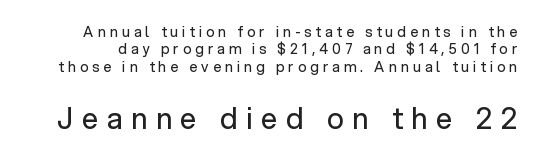
{"serif": "no", "italic": "no", "bold": "no", "weight": "regular", "width": "normal", "stroke_contrast": "low", "x_height": "medium", "monospaced": "no", "underline": "no", "line_spacing": "normal", "line_spacing_ratio": 1.25, "letter_spacing": "wide", "letter_spacing_em": 0.3, "larger_block": "second", "size_ratio": 2.07, "glyph_px": 29}
